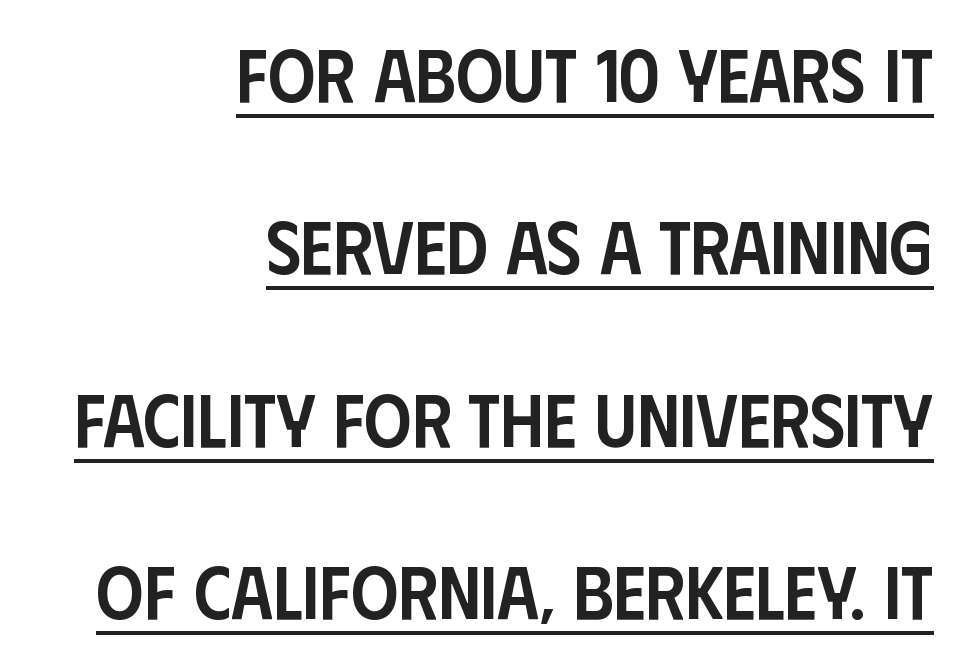
The image shows 74 px semibold, condensed sans-serif type, upright; set right-aligned, loose line spacing (2.33x), normal letter spacing, underlined; low stroke contrast and a large x-height.
